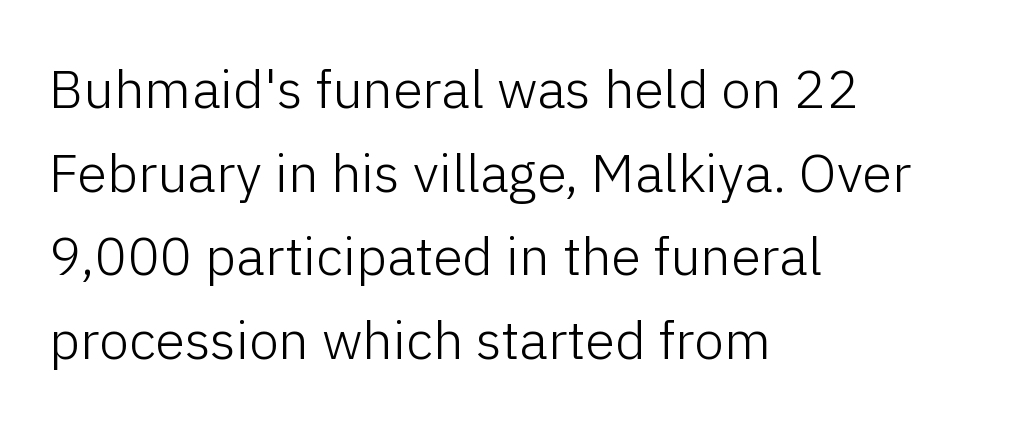
The image shows 54 px light sans-serif type, upright; set left-aligned, normal line spacing (1.55x), normal letter spacing, not underlined; low stroke contrast and a medium x-height.
